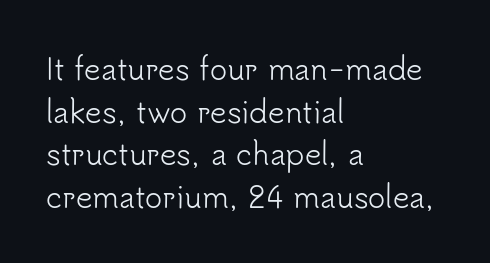
Q: Is the text bold? A: No.
Q: Is the text italic (slanted)? A: No, it is upright.
Q: Is the typeface a serif or a sans-serif typeface? A: Sans-serif.
Q: Is the text underlined? A: No.
Q: How is the paragraph aligned? A: Left-aligned.
Q: Is the spacing between letters normal or unusually wide? A: Normal.
Q: Is the spacing between lines tight, normal or loose? A: Normal.
Q: Width (condensed, normal, or wide)? A: Normal.
Q: Stroke contrast? A: Low.
Q: x-height? A: Small.
Q: Monospaced? A: No.
